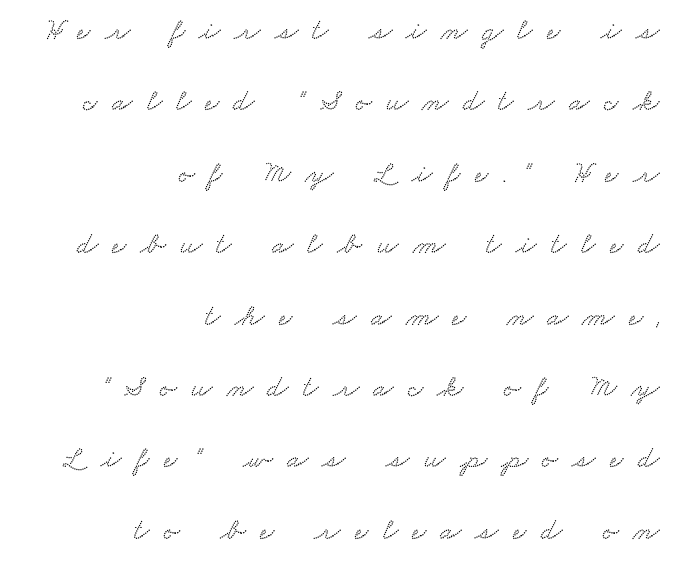
The image shows 30 px wide serif type; set right-aligned, loose line spacing (2.38x), unusually wide letter spacing (+0.48 em), not underlined; low stroke contrast and a small x-height.
